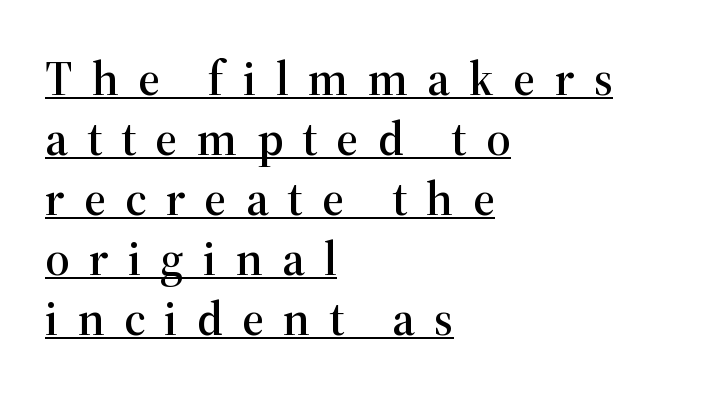
Q: Is the text italic (slanted)? A: No, it is upright.
Q: Is the typeface a serif or a sans-serif typeface? A: Serif.
Q: Is the text underlined? A: Yes.
Q: How is the paragraph aligned? A: Left-aligned.
Q: Is the spacing between letters normal or unusually wide? A: Unusually wide.
Q: Is the spacing between lines tight, normal or loose? A: Normal.
Q: Width (condensed, normal, or wide)? A: Normal.
Q: Stroke contrast? A: High.
Q: x-height? A: Medium.
Q: Monospaced? A: No.
